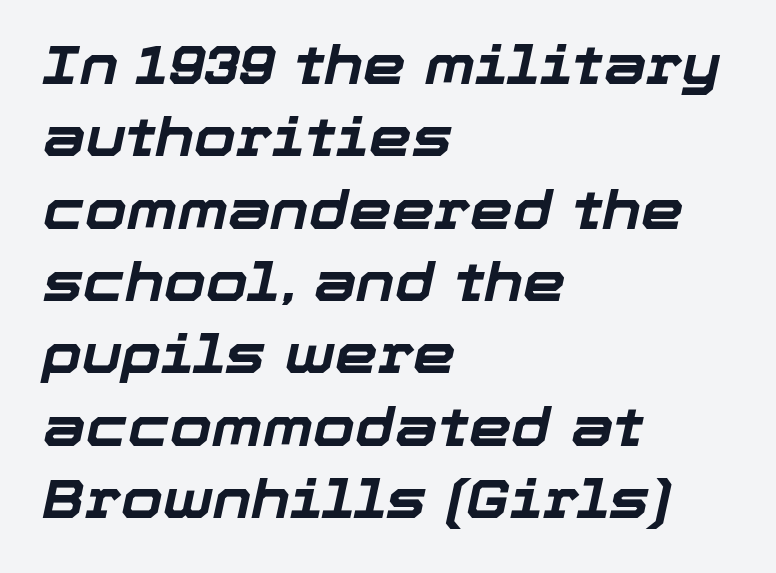
Q: Is the text bold? A: Yes.
Q: Is the text italic (slanted)? A: Yes, it leans right by about 12 degrees.
Q: Is the text underlined? A: No.
Q: How is the paragraph aligned? A: Left-aligned.
Q: Is the spacing between letters normal or unusually wide? A: Normal.
Q: Is the spacing between lines tight, normal or loose? A: Normal.
Q: Width (condensed, normal, or wide)? A: Normal.
Q: Stroke contrast? A: Low.
Q: x-height? A: Medium.
Q: Monospaced? A: No.
